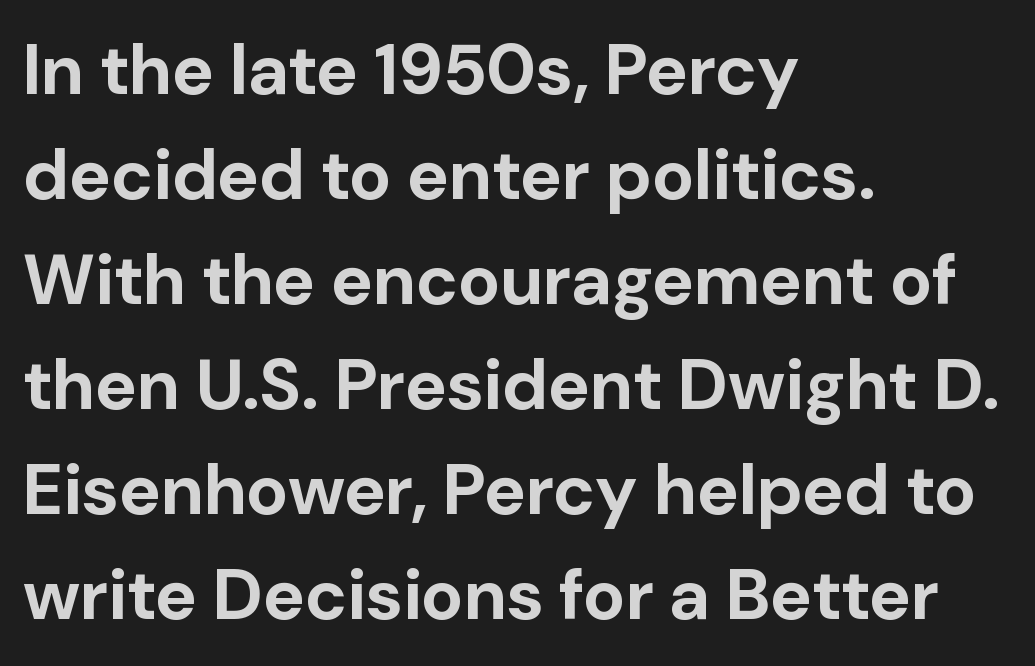
Q: Is the text bold? A: Yes.
Q: Is the text italic (slanted)? A: No, it is upright.
Q: Is the typeface a serif or a sans-serif typeface? A: Sans-serif.
Q: Is the text underlined? A: No.
Q: How is the paragraph aligned? A: Left-aligned.
Q: Is the spacing between letters normal or unusually wide? A: Normal.
Q: Is the spacing between lines tight, normal or loose? A: Normal.
Q: Width (condensed, normal, or wide)? A: Normal.
Q: Stroke contrast? A: Low.
Q: x-height? A: Medium.
Q: Monospaced? A: No.
